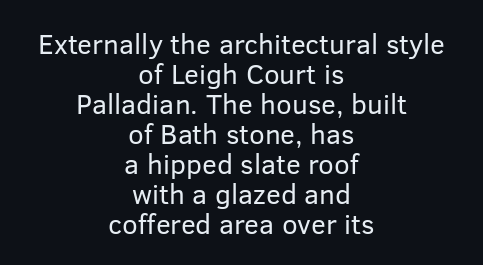
Q: Is the text bold? A: No.
Q: Is the text italic (slanted)? A: No, it is upright.
Q: Is the typeface a serif or a sans-serif typeface? A: Sans-serif.
Q: Is the text underlined? A: No.
Q: How is the paragraph aligned? A: Centered.
Q: Is the spacing between letters normal or unusually wide? A: Normal.
Q: Is the spacing between lines tight, normal or loose? A: Tight.
Q: Width (condensed, normal, or wide)? A: Normal.
Q: Stroke contrast? A: Low.
Q: x-height? A: Medium.
Q: Monospaced? A: No.
